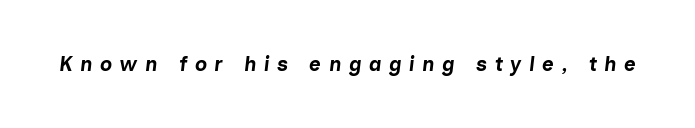
Each word looks stretched out because of the extra space between its letters. Every character sits at an angle, as italics do. The typesetting leans heavy: a genuine bold. Lines of text with bare space underneath.
